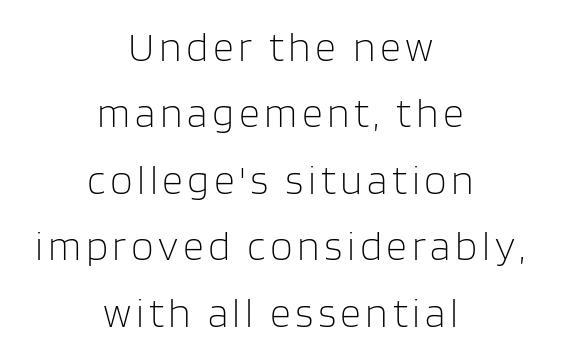
The image shows 41 px light sans-serif type, upright; set centered, normal line spacing (1.62x), not underlined; low stroke contrast and a large x-height.
